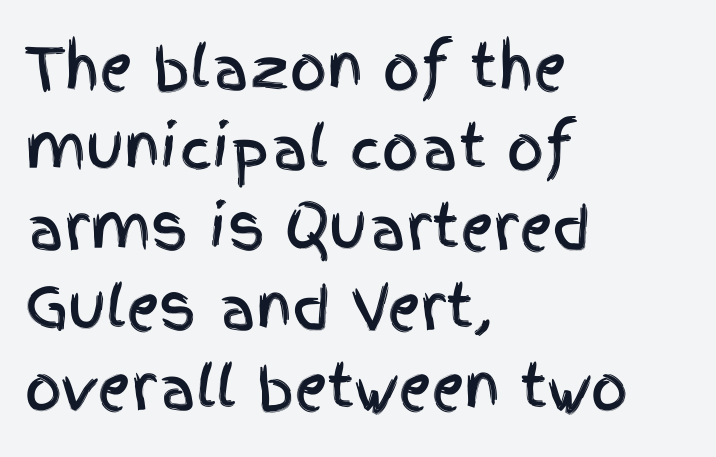
Notice how descenders clear the ascenders below comfortably — that's standard leading. The paragraph shown leans on its left margin. The passage shown is typed in a proportional face where columns would drift. Every stem runs plumb, perpendicular to the baseline. Underlining? Definitely not there.
